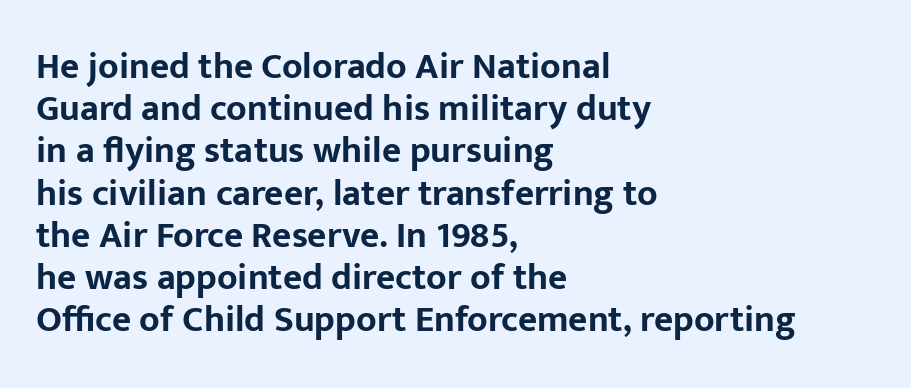
Q: Is the text bold? A: Yes.
Q: Is the text italic (slanted)? A: No, it is upright.
Q: Is the typeface a serif or a sans-serif typeface? A: Sans-serif.
Q: Is the text underlined? A: No.
Q: How is the paragraph aligned? A: Left-aligned.
Q: Is the spacing between letters normal or unusually wide? A: Normal.
Q: Is the spacing between lines tight, normal or loose? A: Tight.
Q: Width (condensed, normal, or wide)? A: Normal.
Q: Stroke contrast? A: Low.
Q: x-height? A: Medium.
Q: Monospaced? A: No.
